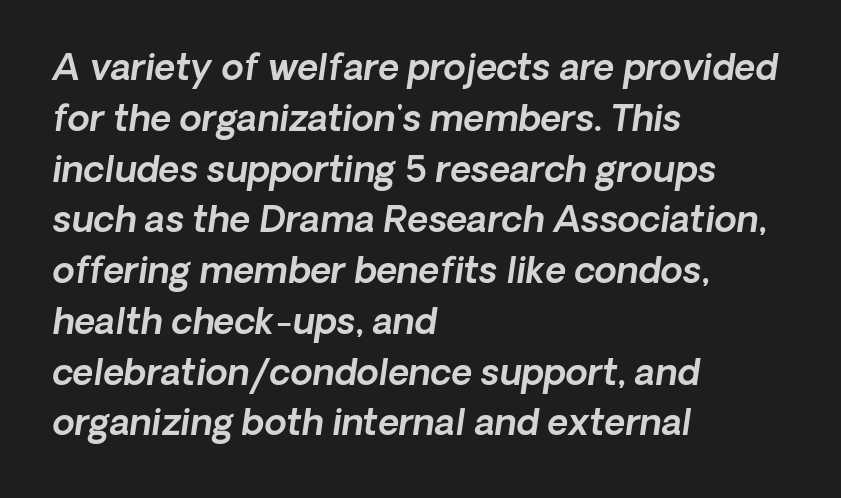
The leading is moderate, giving the passage an even texture. Rendered with sloped, italic letterforms. Is the block centered? No — it sits flush against the left margin. Note the varied advance widths — an 'i' is clearly narrower than an 'm'. Caption: standard tracking, unaltered. Honestly, there is no underline to notice here at all.
